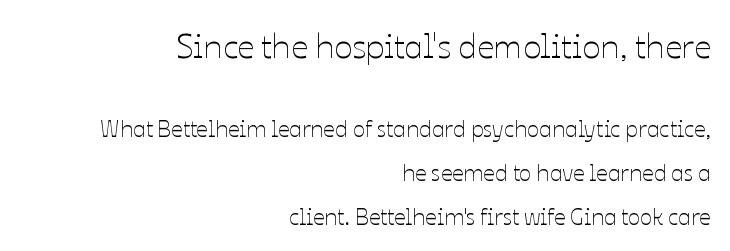
Q: Is the text bold? A: No.
Q: Is the text italic (slanted)? A: No, it is upright.
Q: Is the text underlined? A: No.
Q: How is the paragraph aligned? A: Right-aligned.
Q: Is the spacing between letters normal or unusually wide? A: Normal.
Q: Is the spacing between lines tight, normal or loose? A: Loose.
Q: Which block of text is set in a larger size, the first (top) or the second (bottom)? A: The first (top) one.
Q: Width (condensed, normal, or wide)? A: Normal.
Q: Stroke contrast? A: Low.
Q: x-height? A: Medium.
Q: Monospaced? A: No.
